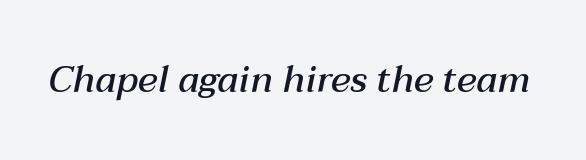
Stroke thickness is moderately raised; the sample reads as semibold. The foot of each line stays bare and open. Between one letter and the next there's only the usual sliver of space. Notice how the stems are inclined rather than vertical — that's the hallmark of italics. The letters advance in unequal steps, a hallmark of proportional type.
